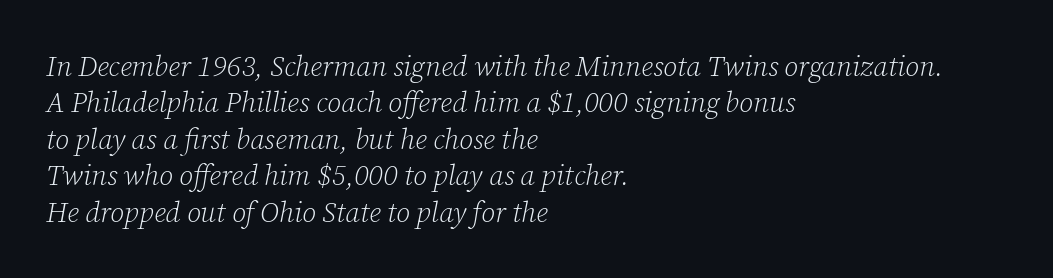
{"serif": "yes", "italic": "yes", "lean": "right", "slant_degrees": 12, "bold": "no", "weight": "light", "width": "normal", "stroke_contrast": "low", "x_height": "medium", "monospaced": "no", "underline": "no", "align": "left", "line_spacing": "normal", "line_spacing_ratio": 1.3, "letter_spacing": "normal", "letter_spacing_em": 0.0, "glyph_px": 28}
